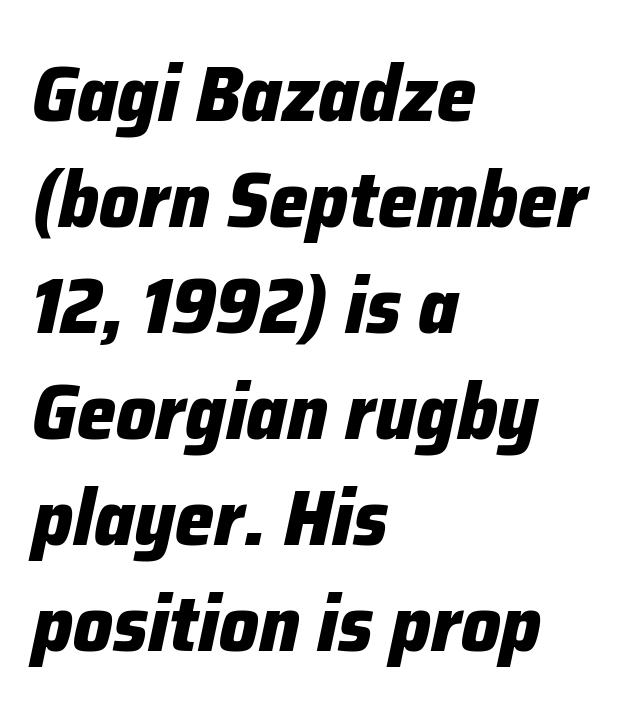
These lines carry a lot of weight — the face is fully bold. The glyphs look as if they've been sheared to an angle. The vertical gap from one line to the next is medium. The paragraph shown leans on its left margin.
